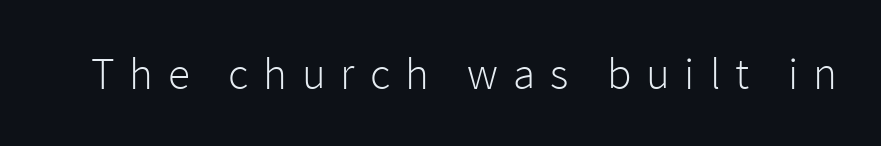
Is this a sans? Yes — the strokes have no serifs. A light-to-regular cut is what we see here. Think of a printed novel: that variable character pitch is what you see here. This is roman type, the default non-slanted kind.
